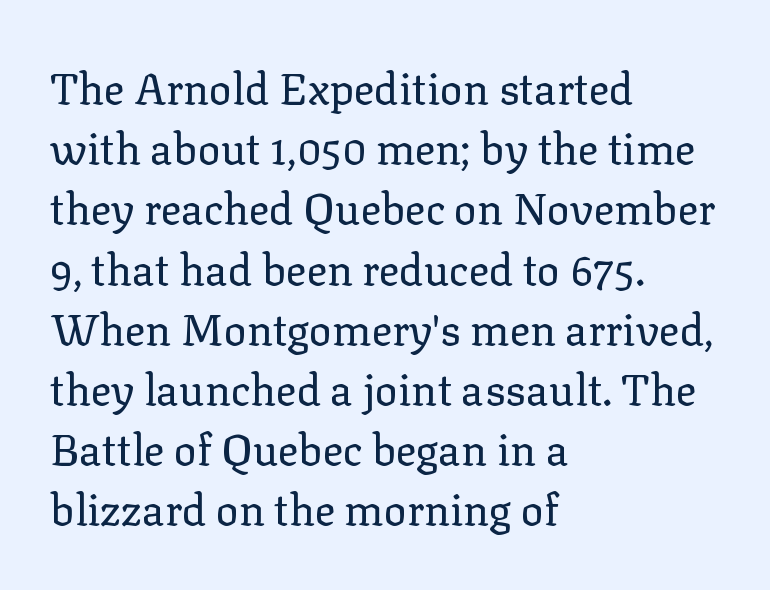
Q: Is the text bold? A: No.
Q: Is the text italic (slanted)? A: No, it is upright.
Q: Is the typeface a serif or a sans-serif typeface? A: Serif.
Q: Is the text underlined? A: No.
Q: How is the paragraph aligned? A: Left-aligned.
Q: Is the spacing between letters normal or unusually wide? A: Normal.
Q: Is the spacing between lines tight, normal or loose? A: Normal.
Q: Width (condensed, normal, or wide)? A: Normal.
Q: Stroke contrast? A: Low.
Q: x-height? A: Medium.
Q: Monospaced? A: No.
